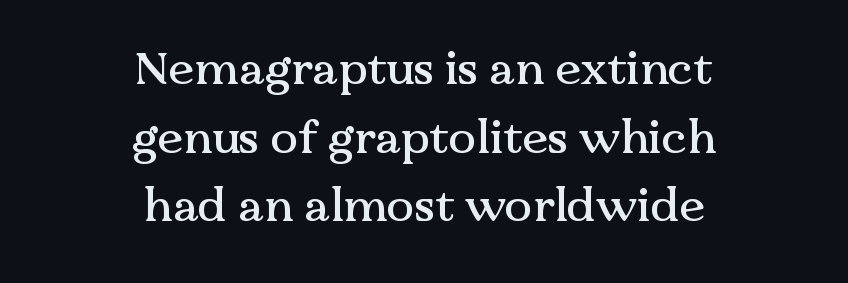
{"serif": "yes", "italic": "no", "width": "normal", "stroke_contrast": "medium", "x_height": "medium", "monospaced": "no", "underline": "no", "align": "center", "line_spacing": "normal", "line_spacing_ratio": 1.49, "letter_spacing": "normal", "letter_spacing_em": 0.0, "glyph_px": 46}
